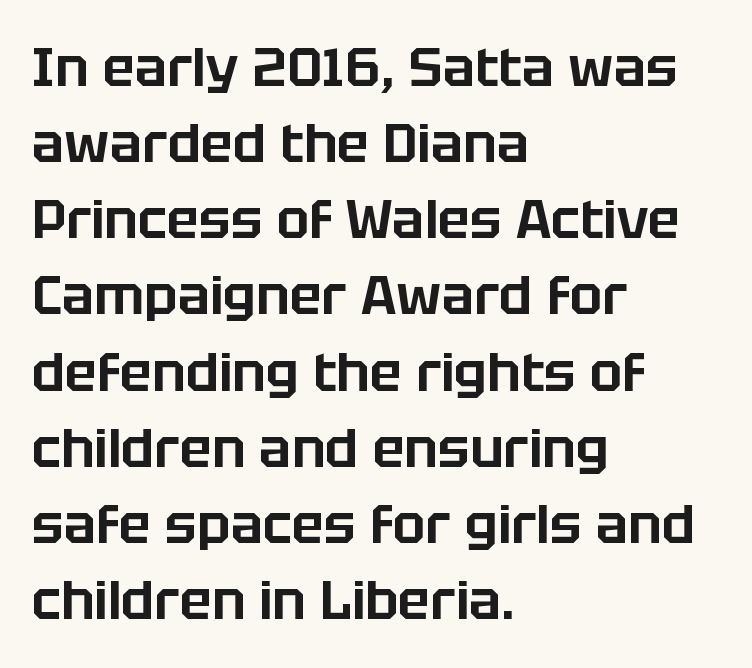
The glyphs are unaccompanied by any horizontal stroke below them. A sans-serif font was chosen for this passage. No extra tracking has been applied to these lines. Think of a printed novel: that variable character pitch is what you see here. Whoever set this chose a conventional vertical rhythm. This is the regular roman posture of the typeface.
